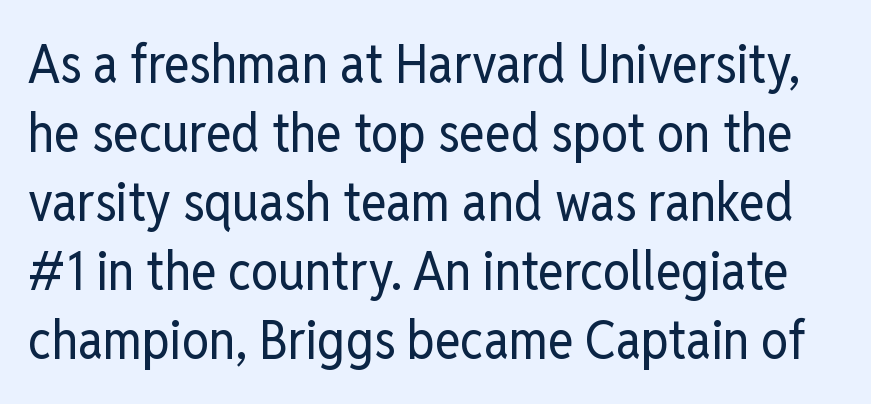
Caption: face not bold, strokes unweighted. Words float on clear page, feet unadorned. This is roman type, the default non-slanted kind. One glance says typical: line gaps are just what's usual.
